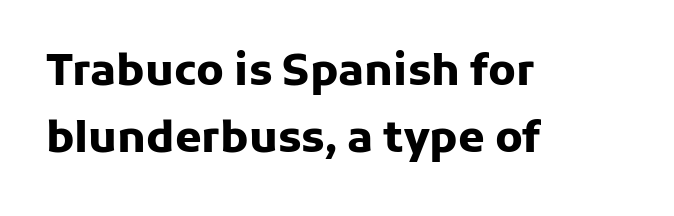
The image shows 43 px heavy sans-serif type, upright; set left-aligned, normal line spacing (1.55x), normal letter spacing, not underlined; low stroke contrast and a medium x-height.
